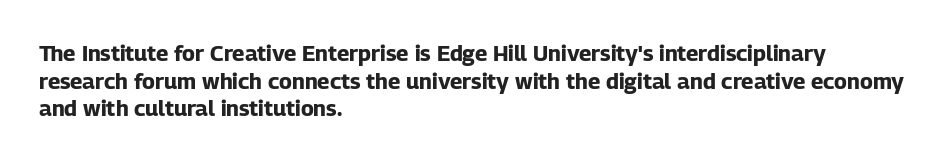
The image shows 22 px bold type, upright; set left-aligned, normal line spacing (1.26x), normal letter spacing, not underlined.
